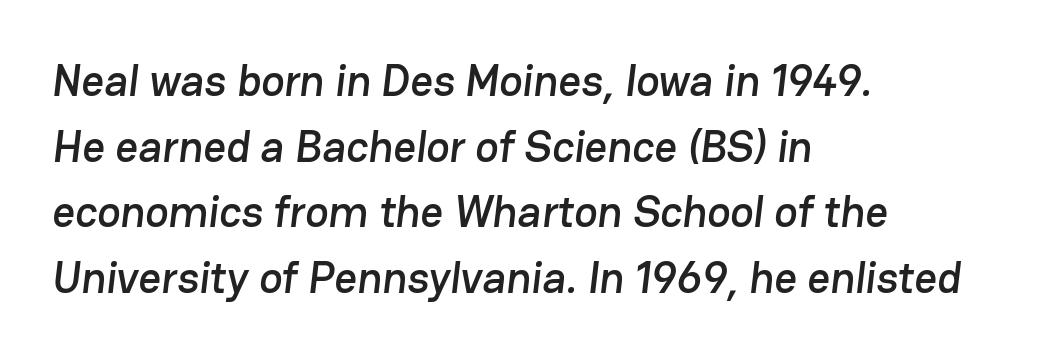
Q: Is the typeface a serif or a sans-serif typeface? A: Sans-serif.
Q: Is the text underlined? A: No.
Q: How is the paragraph aligned? A: Left-aligned.
Q: Is the spacing between letters normal or unusually wide? A: Normal.
Q: Is the spacing between lines tight, normal or loose? A: Normal.
Q: Width (condensed, normal, or wide)? A: Normal.
Q: Stroke contrast? A: Low.
Q: x-height? A: Medium.
Q: Monospaced? A: No.
